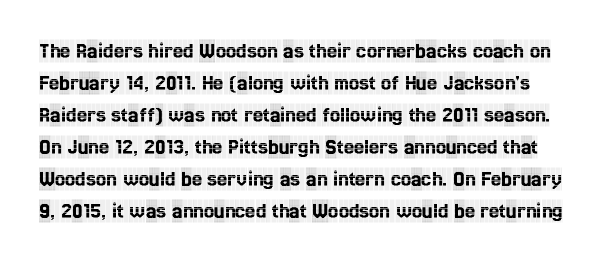
{"italic": "no", "underline": "no", "line_spacing": "normal", "line_spacing_ratio": 1.39, "letter_spacing": "normal", "letter_spacing_em": 0.0, "glyph_px": 23}
